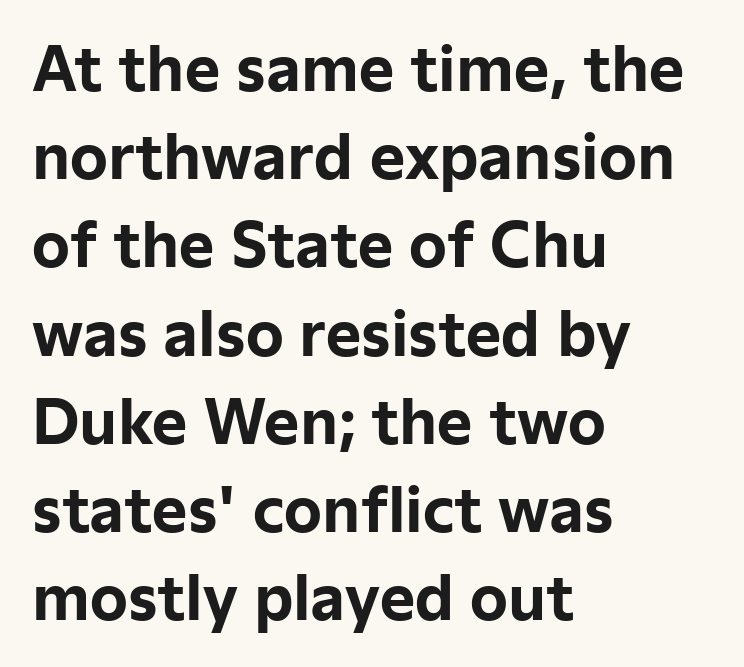
Q: Is the text bold? A: Yes.
Q: Is the text italic (slanted)? A: No, it is upright.
Q: Is the typeface a serif or a sans-serif typeface? A: Sans-serif.
Q: Is the text underlined? A: No.
Q: How is the paragraph aligned? A: Left-aligned.
Q: Is the spacing between letters normal or unusually wide? A: Normal.
Q: Is the spacing between lines tight, normal or loose? A: Normal.
Q: Width (condensed, normal, or wide)? A: Normal.
Q: Stroke contrast? A: Low.
Q: x-height? A: Medium.
Q: Monospaced? A: No.
